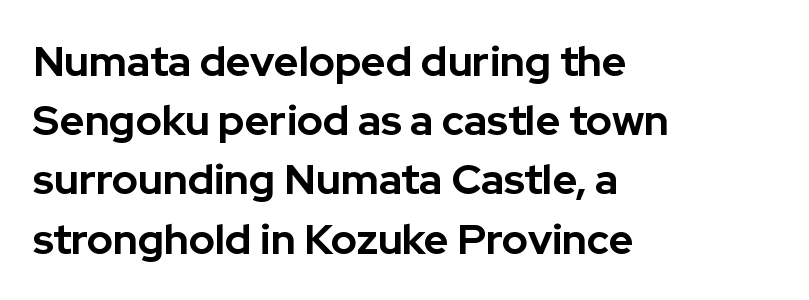
{"serif": "no", "italic": "no", "bold": "yes", "weight": "bold", "width": "normal", "stroke_contrast": "low", "x_height": "medium", "monospaced": "no", "underline": "no", "align": "left", "line_spacing": "normal", "line_spacing_ratio": 1.41, "letter_spacing": "normal", "letter_spacing_em": 0.0, "glyph_px": 42}
